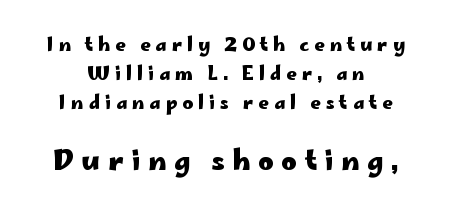
Quick note: interline space is typical. Bare-footed words on every line. Does the bottom block carry the larger type? Yes, it does. Rendered with straight, roman letterforms. How are the letters spaced? Widely, with obvious added tracking. Set as a true bold cut, around the 700 mark.
